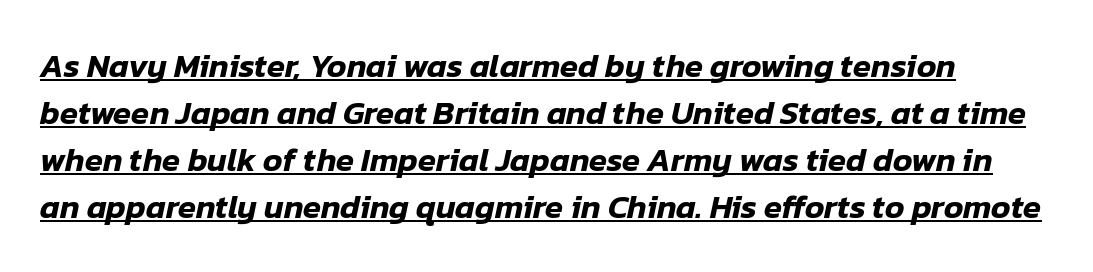
Tracking here is standard; glyphs follow each other at the usual distance. Baseline-to-baseline distance is the conventional proportion of letter height. Underlining? Definitely there. Spacing verdict: proportional, widths tailored to each character. Tall strokes in this sample are angled rather than plumb.
